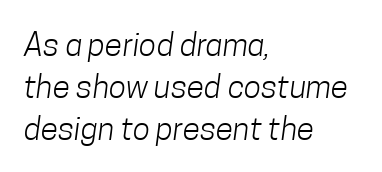
The image shows 32 px light, condensed sans-serif type; set left-aligned, normal line spacing (1.31x), normal letter spacing, not underlined; low stroke contrast and a medium x-height.
